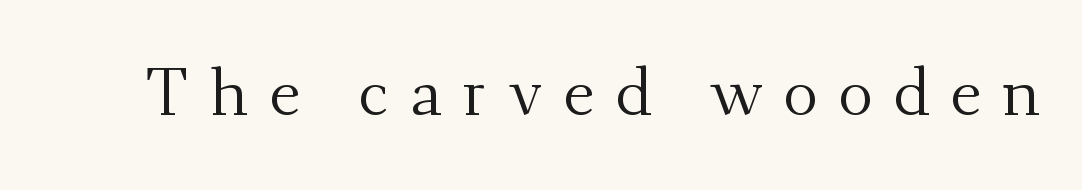
{"serif": "yes", "italic": "no", "bold": "no", "weight": "regular", "width": "normal", "stroke_contrast": "medium", "x_height": "small", "monospaced": "no", "underline": "no", "letter_spacing": "wide", "letter_spacing_em": 0.31, "glyph_px": 66}
